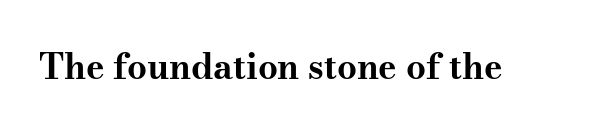
Q: Is the text bold? A: Yes.
Q: Is the text italic (slanted)? A: No, it is upright.
Q: Is the typeface a serif or a sans-serif typeface? A: Serif.
Q: Is the text underlined? A: No.
Q: Is the spacing between letters normal or unusually wide? A: Normal.
Q: Width (condensed, normal, or wide)? A: Wide.
Q: Stroke contrast? A: Medium.
Q: x-height? A: Small.
Q: Monospaced? A: No.
